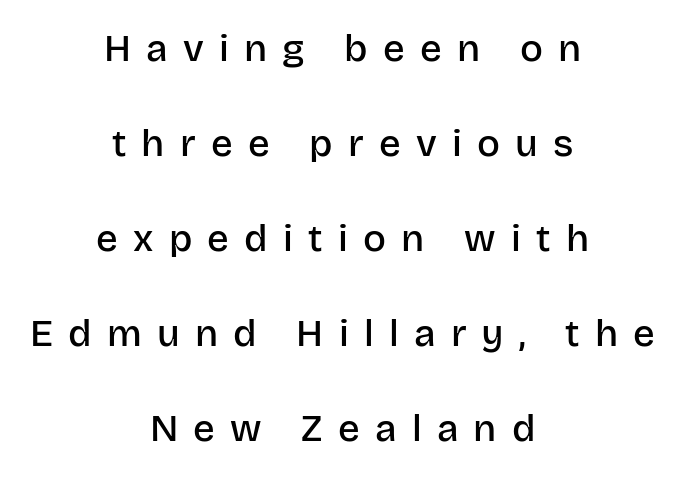
The image shows 38 px semibold sans-serif type, upright; set centered, loose line spacing (2.5x), unusually wide letter spacing (+0.4 em), not underlined; low stroke contrast and a large x-height.
